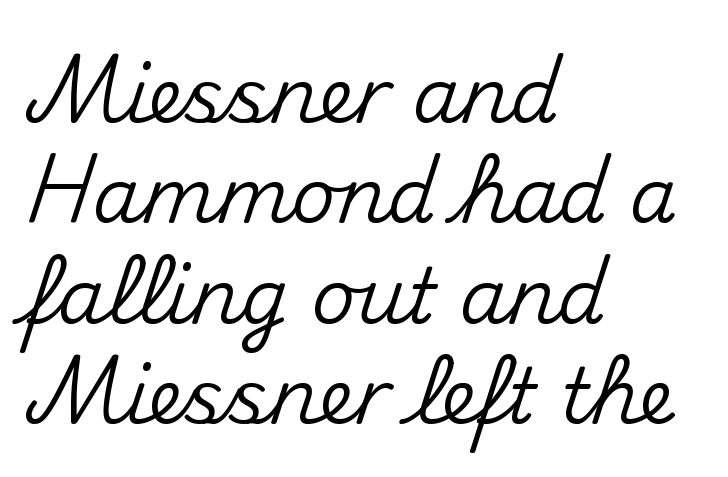
The image shows 76 px sans-serif type; set left-aligned, normal line spacing (1.32x), normal letter spacing, not underlined; medium stroke contrast and a small x-height.
